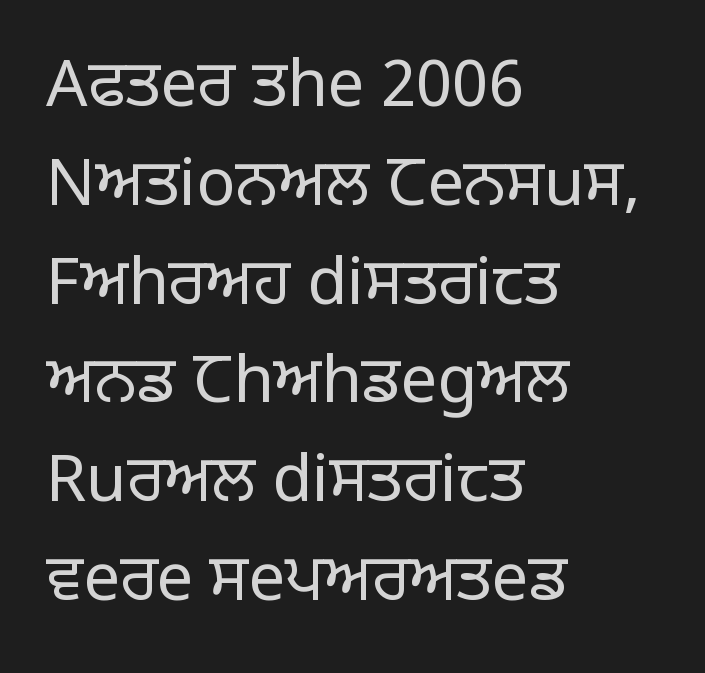
The image shows 65 px regular-weight sans-serif type, upright; set left-aligned, normal line spacing (1.52x), normal letter spacing, not underlined; low stroke contrast and a large x-height.
